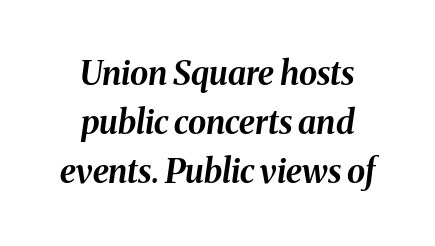
Q: Is the text bold? A: Yes.
Q: Is the text italic (slanted)? A: Yes, it leans right by about 8 degrees.
Q: Is the text underlined? A: No.
Q: How is the paragraph aligned? A: Centered.
Q: Is the spacing between letters normal or unusually wide? A: Normal.
Q: Is the spacing between lines tight, normal or loose? A: Normal.
Q: Width (condensed, normal, or wide)? A: Normal.
Q: Stroke contrast? A: Medium.
Q: x-height? A: Medium.
Q: Monospaced? A: No.
